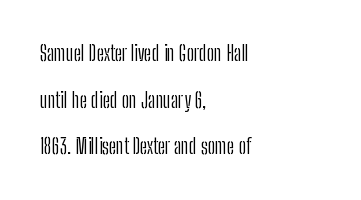
The image shows 21 px text type, upright; set left-aligned, loose line spacing (2.22x), normal letter spacing, not underlined.
